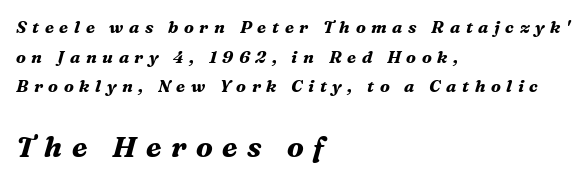
Q: Is the text bold? A: Yes.
Q: Is the text italic (slanted)? A: Yes, it leans right by about 16 degrees.
Q: Is the typeface a serif or a sans-serif typeface? A: Serif.
Q: Is the text underlined? A: No.
Q: How is the paragraph aligned? A: Left-aligned.
Q: Is the spacing between letters normal or unusually wide? A: Unusually wide.
Q: Which block of text is set in a larger size, the first (top) or the second (bottom)? A: The second (bottom) one.
Q: Width (condensed, normal, or wide)? A: Normal.
Q: Stroke contrast? A: Medium.
Q: x-height? A: Medium.
Q: Monospaced? A: No.
